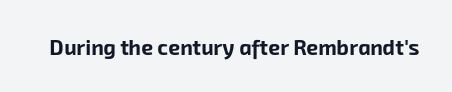
Q: Is the text bold? A: Yes.
Q: Is the text underlined? A: No.
Q: Is the spacing between letters normal or unusually wide? A: Normal.
